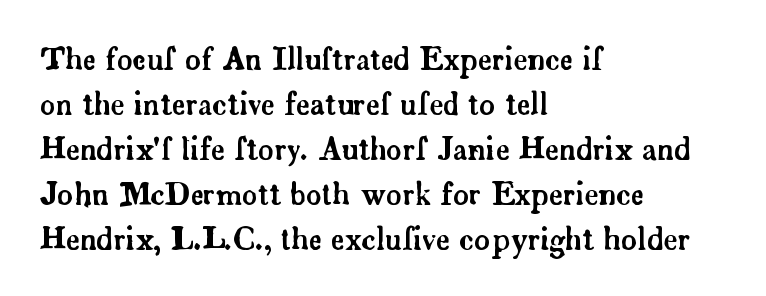
Q: Is the text italic (slanted)? A: No, it is upright.
Q: Is the typeface a serif or a sans-serif typeface? A: Serif.
Q: Is the text underlined? A: No.
Q: How is the paragraph aligned? A: Left-aligned.
Q: Is the spacing between letters normal or unusually wide? A: Normal.
Q: Is the spacing between lines tight, normal or loose? A: Normal.
Q: Width (condensed, normal, or wide)? A: Normal.
Q: Stroke contrast? A: Low.
Q: x-height? A: Small.
Q: Monospaced? A: No.
